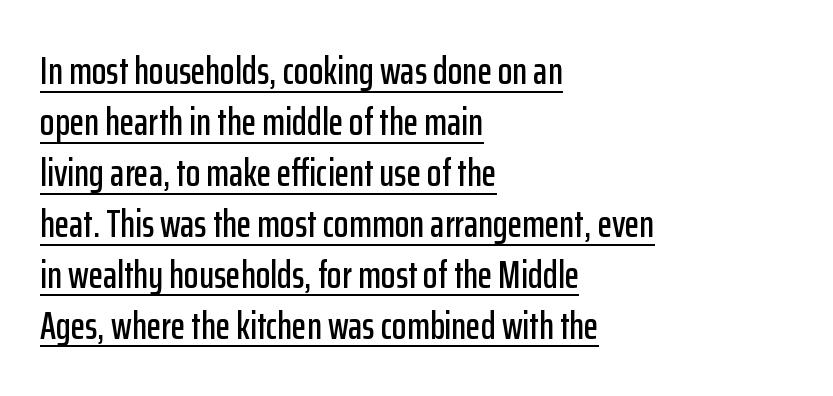
{"serif": "no", "italic": "no", "width": "condensed", "stroke_contrast": "low", "x_height": "medium", "monospaced": "no", "underline": "yes", "align": "left", "line_spacing": "normal", "line_spacing_ratio": 1.34, "letter_spacing": "normal", "letter_spacing_em": 0.0, "glyph_px": 38}
